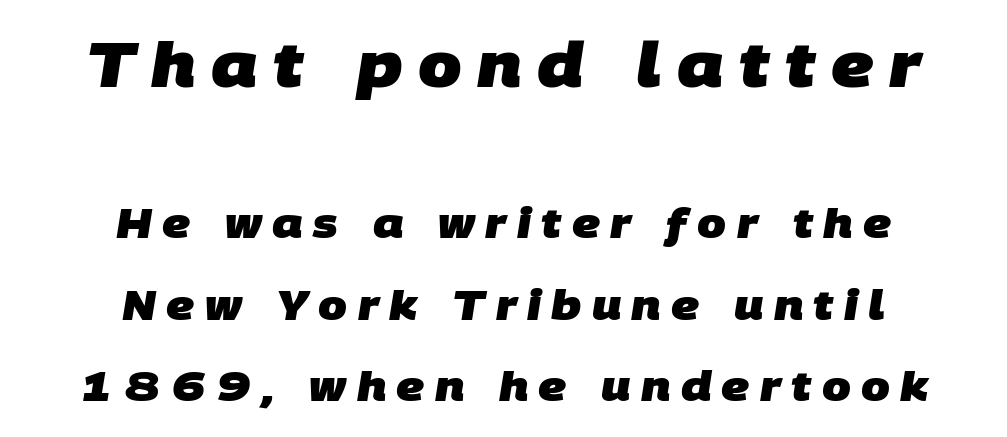
The passage shown is emphatically bold. The space directly below the letters is spotless. The rendering positions every line midway between the sides. Widely set lines give the paragraph a tall, airy silhouette. To sum up the face: it is a sans, with no serifs.
